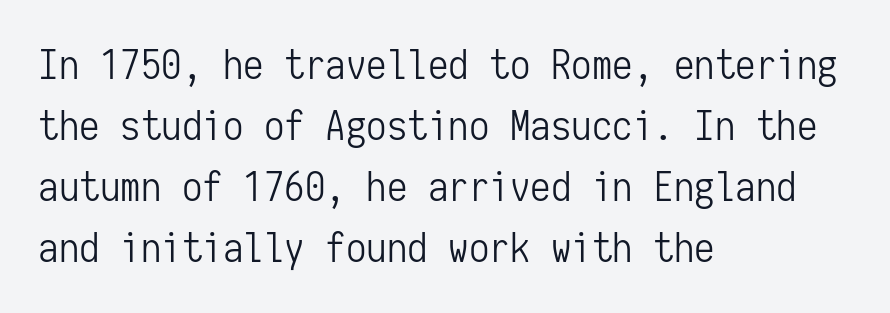
This sample uses an upright cut, with every glyph sitting square on the baseline. Serifs: no, the terminals of the letterforms are clean. No chunkiness to these letters — they're not bold. This sample is left-justified, so line endings fall wherever the words run out.
